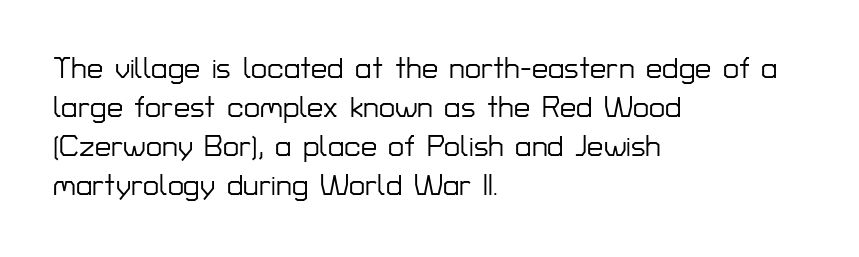
{"serif": "no", "italic": "no", "width": "normal", "stroke_contrast": "low", "x_height": "medium", "monospaced": "no", "underline": "no", "align": "left", "line_spacing": "normal", "line_spacing_ratio": 1.35, "letter_spacing": "normal", "letter_spacing_em": 0.0, "glyph_px": 29}
